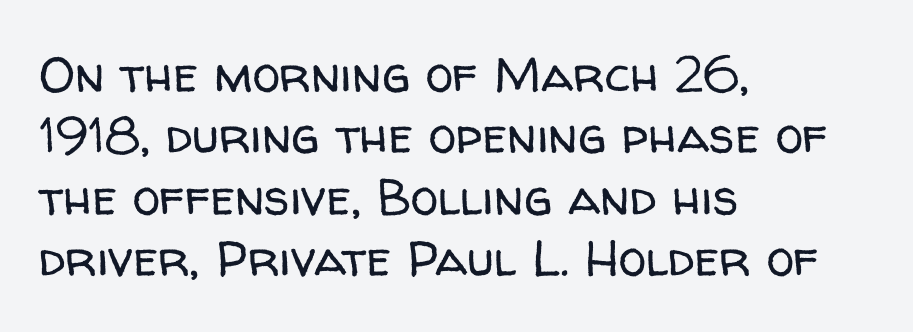
The image shows 50 px regular-weight sans-serif type, upright; set left-aligned, line spacing 1.23x, normal letter spacing, not underlined; low stroke contrast and a medium x-height.
